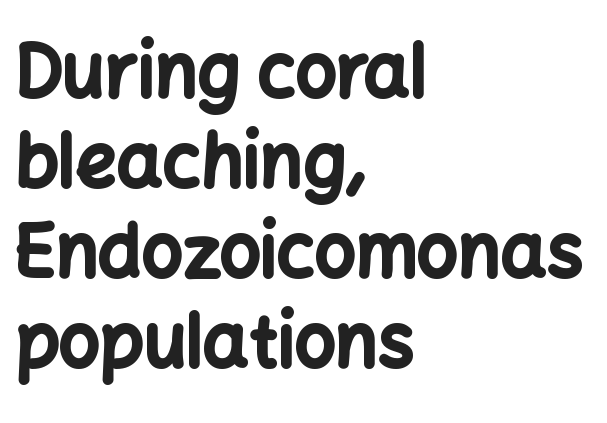
Q: Is the text bold? A: Yes.
Q: Is the text italic (slanted)? A: No, it is upright.
Q: Is the typeface a serif or a sans-serif typeface? A: Sans-serif.
Q: Is the text underlined? A: No.
Q: How is the paragraph aligned? A: Left-aligned.
Q: Is the spacing between letters normal or unusually wide? A: Normal.
Q: Is the spacing between lines tight, normal or loose? A: Normal.
Q: Width (condensed, normal, or wide)? A: Normal.
Q: Stroke contrast? A: Low.
Q: x-height? A: Medium.
Q: Monospaced? A: No.
